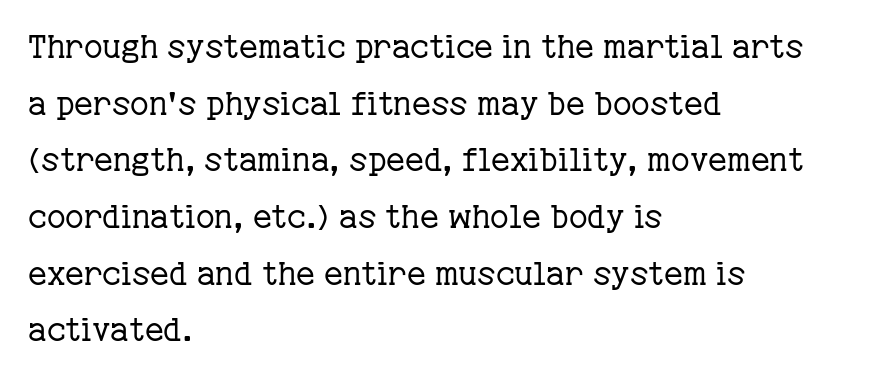
The image shows 32 px regular-weight serif type, upright; set left-aligned, line spacing 1.77x, normal letter spacing, not underlined; low stroke contrast and a medium x-height.
